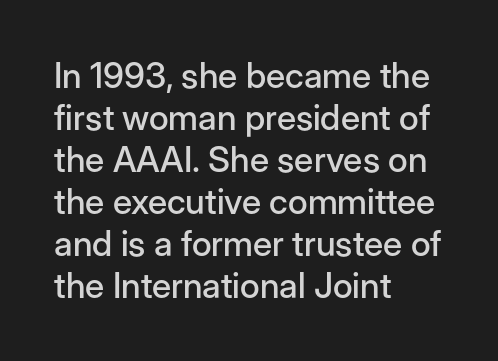
Q: Is the text italic (slanted)? A: No, it is upright.
Q: Is the typeface a serif or a sans-serif typeface? A: Sans-serif.
Q: Is the text underlined? A: No.
Q: How is the paragraph aligned? A: Left-aligned.
Q: Is the spacing between letters normal or unusually wide? A: Normal.
Q: Width (condensed, normal, or wide)? A: Normal.
Q: Stroke contrast? A: Low.
Q: x-height? A: Medium.
Q: Monospaced? A: No.
